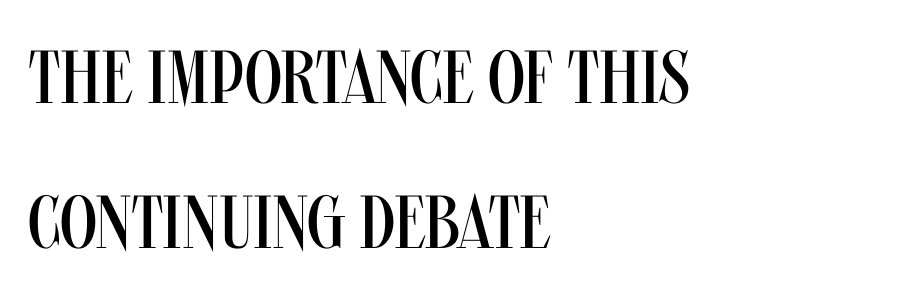
Nope, no serifs anywhere on these letters. The face used here is proportionally spaced, like ordinary book or web type. Here the glyphs are tracked normally, forming tight word shapes. Only glyphs here, with clear space below each row.
